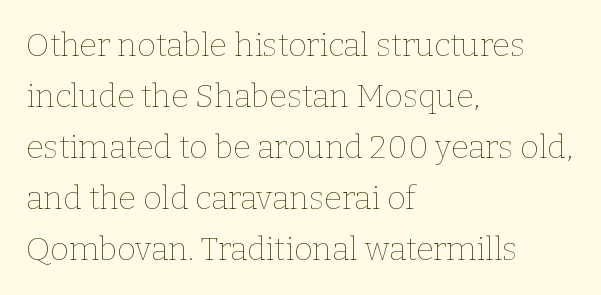
The image shows 32 px thin type, upright; set left-aligned, normal line spacing (1.59x), normal letter spacing, not underlined; low stroke contrast and a medium x-height.
